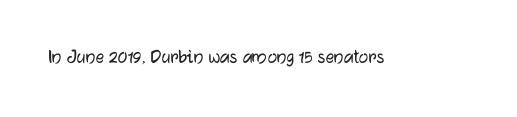
{"italic": "no", "underline": "no", "letter_spacing": "normal", "letter_spacing_em": 0.0, "glyph_px": 21}
